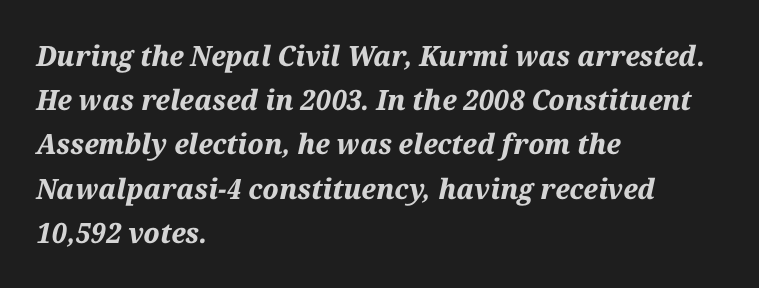
Q: Is the text bold? A: Yes.
Q: Is the text italic (slanted)? A: Yes, it leans right by about 12 degrees.
Q: Is the text underlined? A: No.
Q: How is the paragraph aligned? A: Left-aligned.
Q: Is the spacing between letters normal or unusually wide? A: Normal.
Q: Is the spacing between lines tight, normal or loose? A: Normal.
Q: Width (condensed, normal, or wide)? A: Normal.
Q: Stroke contrast? A: Medium.
Q: x-height? A: Medium.
Q: Monospaced? A: No.
